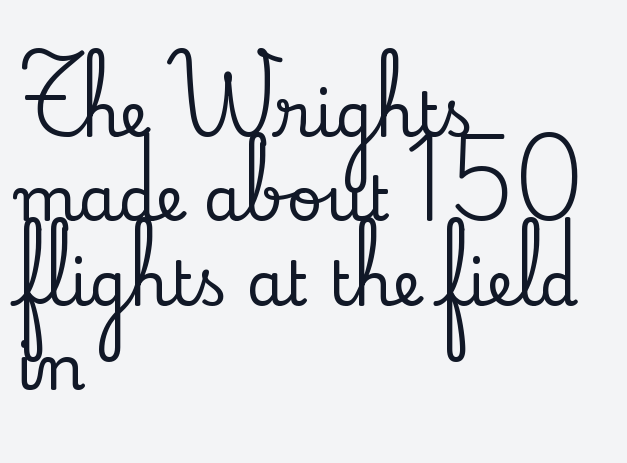
Letterform terminals end in serifs throughout the passage. Lines of text with bare space underneath. It's the straight-up-and-down kind of type. Letter spacing: default. This sample keeps an unexceptional amount of space between lines. Reading down the block, your eye returns to a fixed left position each line.
